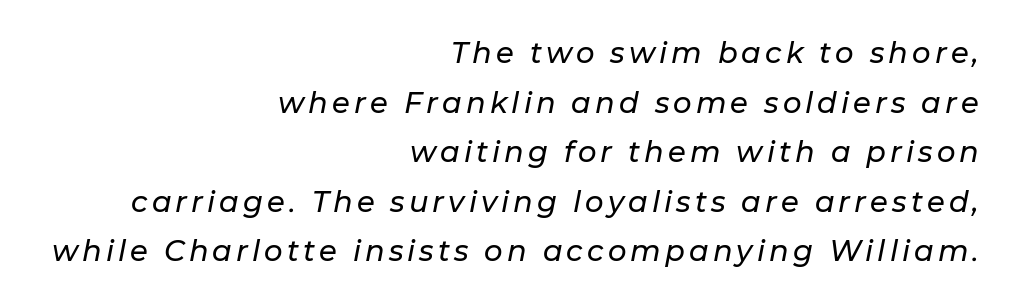
The image shows 29 px text type, italic (leaning right); set right-aligned, line spacing 1.71x, not underlined; low stroke contrast and a medium x-height.
